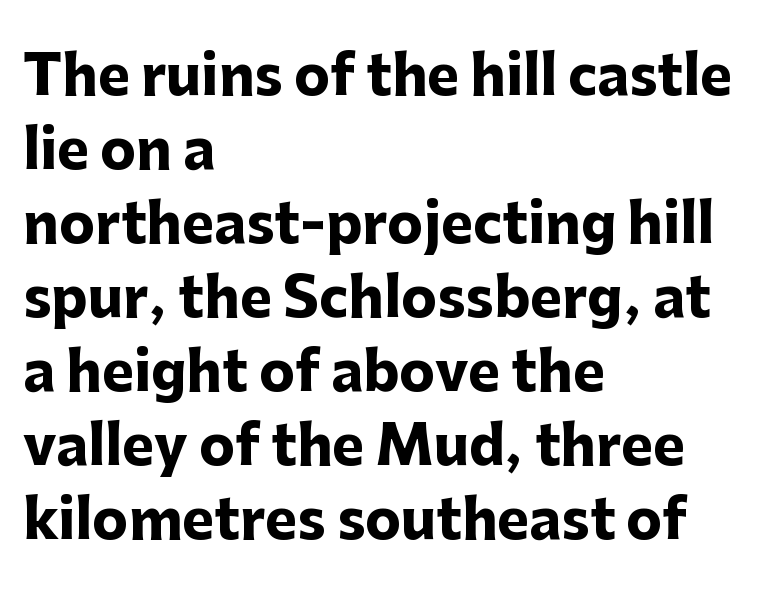
Q: Is the text bold? A: Yes.
Q: Is the text italic (slanted)? A: No, it is upright.
Q: Is the typeface a serif or a sans-serif typeface? A: Sans-serif.
Q: Is the text underlined? A: No.
Q: How is the paragraph aligned? A: Left-aligned.
Q: Is the spacing between letters normal or unusually wide? A: Normal.
Q: Is the spacing between lines tight, normal or loose? A: Normal.
Q: Width (condensed, normal, or wide)? A: Normal.
Q: Stroke contrast? A: Low.
Q: x-height? A: Medium.
Q: Monospaced? A: No.
